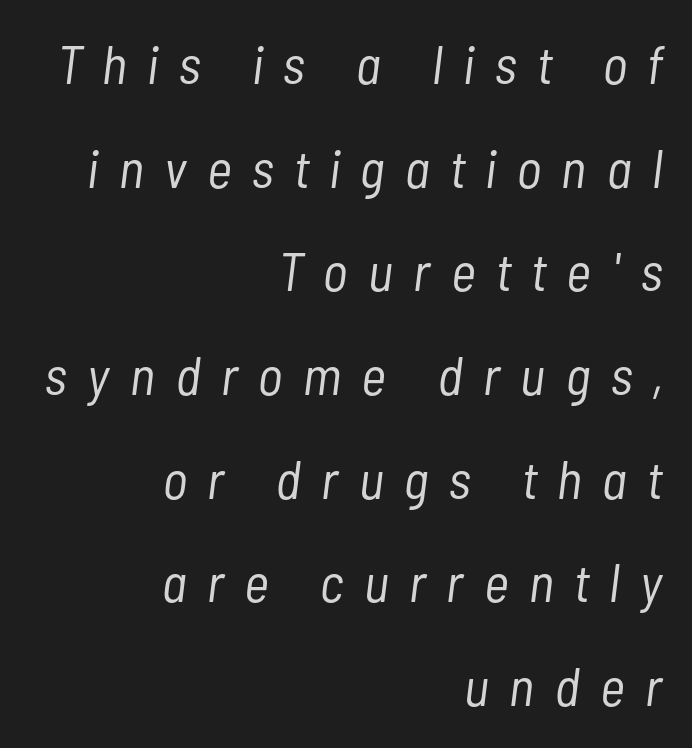
Q: Is the text bold? A: No.
Q: Is the text italic (slanted)? A: Yes, it leans right by about 7 degrees.
Q: Is the text underlined? A: No.
Q: How is the paragraph aligned? A: Right-aligned.
Q: Is the spacing between letters normal or unusually wide? A: Unusually wide.
Q: Is the spacing between lines tight, normal or loose? A: Loose.
Q: Width (condensed, normal, or wide)? A: Condensed.
Q: Stroke contrast? A: Low.
Q: x-height? A: Medium.
Q: Monospaced? A: No.
